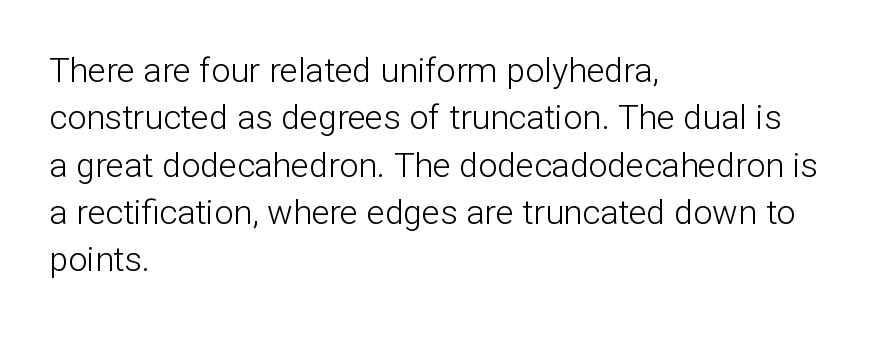
Is there much room between lines? A standard amount, neither cramped nor airy. Is the block centered? No — it sits flush against the left margin. The tracking reads as untouched default to a designer's eye. The type family on display is of the sans-serif kind. This is the regular roman posture of the typeface.
